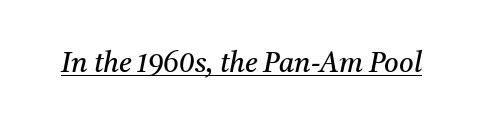
Q: Is the text bold? A: No.
Q: Is the text italic (slanted)? A: Yes, it leans right by about 11 degrees.
Q: Is the typeface a serif or a sans-serif typeface? A: Serif.
Q: Is the text underlined? A: Yes.
Q: Is the spacing between letters normal or unusually wide? A: Normal.
Q: Width (condensed, normal, or wide)? A: Normal.
Q: Stroke contrast? A: Medium.
Q: x-height? A: Medium.
Q: Monospaced? A: No.
